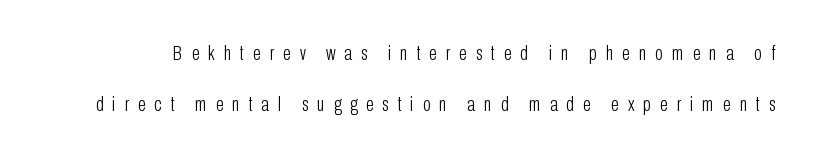
{"italic": "no", "bold": "no", "underline": "no", "line_spacing": "loose", "line_spacing_ratio": 2.45, "letter_spacing": "wide", "letter_spacing_em": 0.42, "glyph_px": 21}
